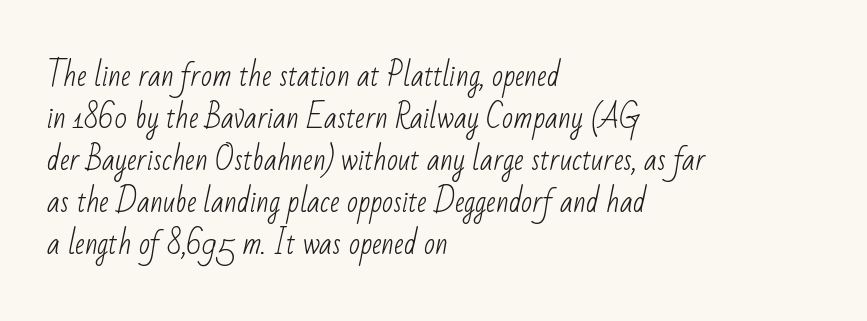
This rendering leaves character spacing at its baseline value. The lines sit at an ordinary, default distance from one another. Has an underline been added? It has not. The font is comparable to plain body text, perhaps lighter. The lines are quadded left. Varying glyph widths throughout — classic text-font behaviour.
